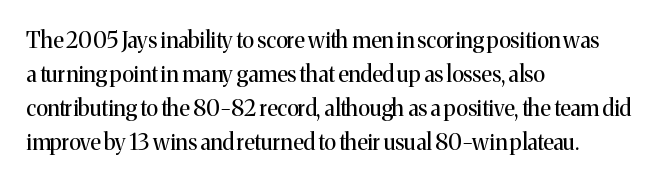
The image shows 22 px text type, upright; set left-aligned, normal line spacing (1.55x), normal letter spacing, not underlined.
